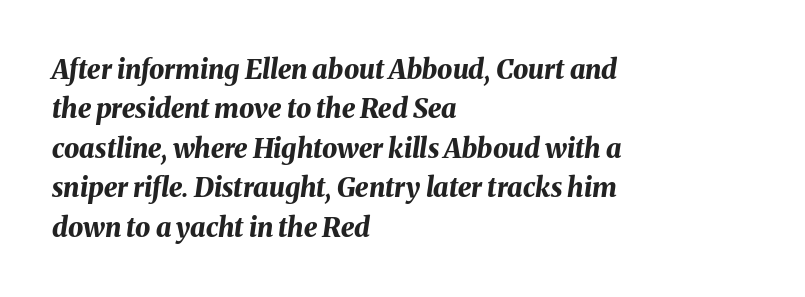
The passage shown stacks its lines at a standard gap. Only glyphs here, with clear space below each row. Short note: letters normally spaced. Caption: bold face, heavy strokes.
